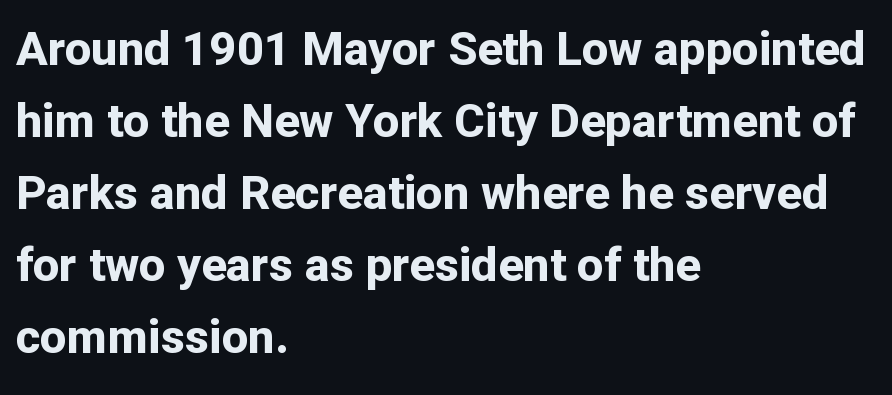
{"serif": "no", "italic": "no", "bold": "yes", "weight": "bold", "width": "normal", "stroke_contrast": "low", "x_height": "medium", "monospaced": "no", "underline": "no", "align": "left", "line_spacing": "normal", "line_spacing_ratio": 1.53, "letter_spacing": "normal", "letter_spacing_em": 0.0, "glyph_px": 47}
